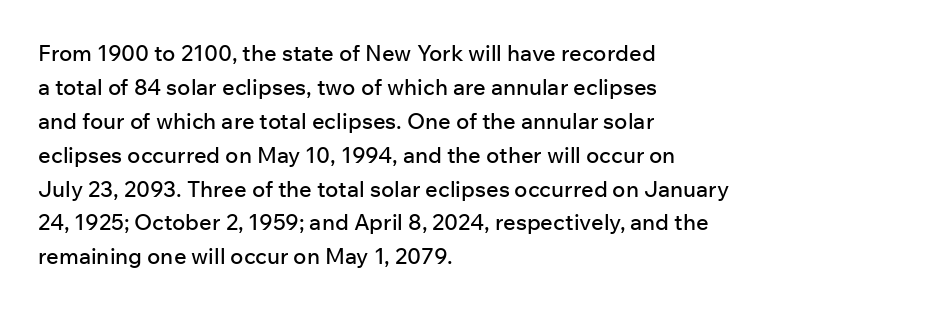
{"italic": "no", "underline": "no", "align": "left", "line_spacing": "normal", "line_spacing_ratio": 1.54, "letter_spacing": "normal", "letter_spacing_em": 0.0, "glyph_px": 22}
